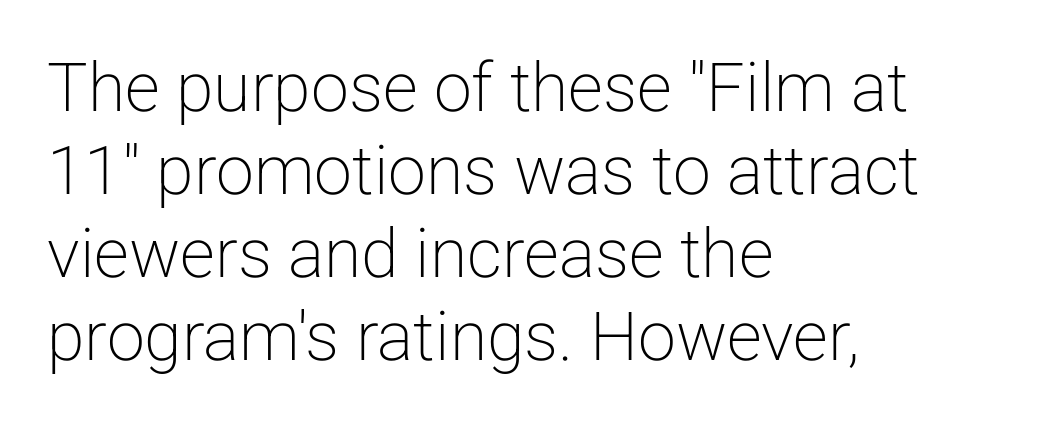
You could not count columns in this text — the font is proportionally spaced. Type without underlining. How are the letters spaced? Ordinarily, with no added tracking. Each line starts at the same left margin while the right side varies. Nothing sits at the stroke ends, so this counts as sans-serif. You can tell it's not italic because the verticals are truly vertical.
